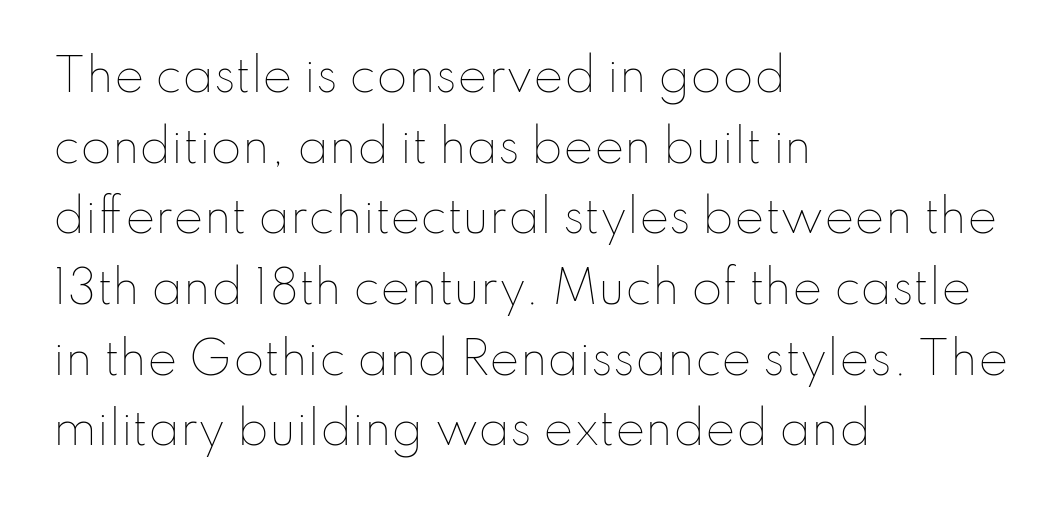
The image shows 45 px thin type, upright; set left-aligned, normal line spacing (1.57x), normal letter spacing, not underlined; low stroke contrast and a small x-height.
